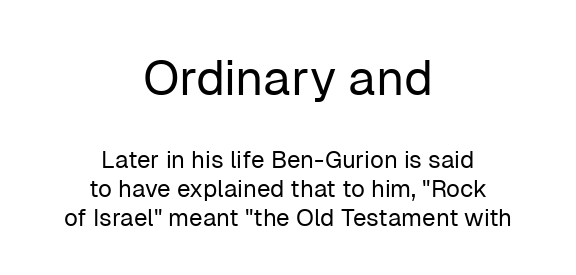
The strokes carry an ordinary text weight at most. Letterform terminals end flat and unadorned throughout the passage. Typesetter's note — upper block bumped up in size, lower block left smaller. You could not count columns in this text — the font is proportionally spaced. The letters sit at their default tracking, neither squeezed nor spread. Style check: upright.
